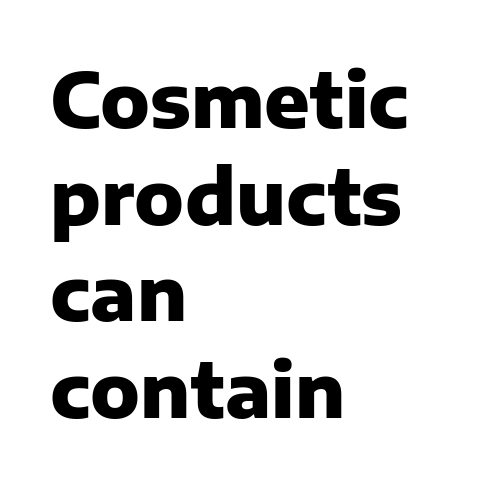
The image shows 75 px heavy sans-serif type, upright; set left-aligned, normal line spacing (1.29x), normal letter spacing, not underlined; low stroke contrast and a medium x-height.
